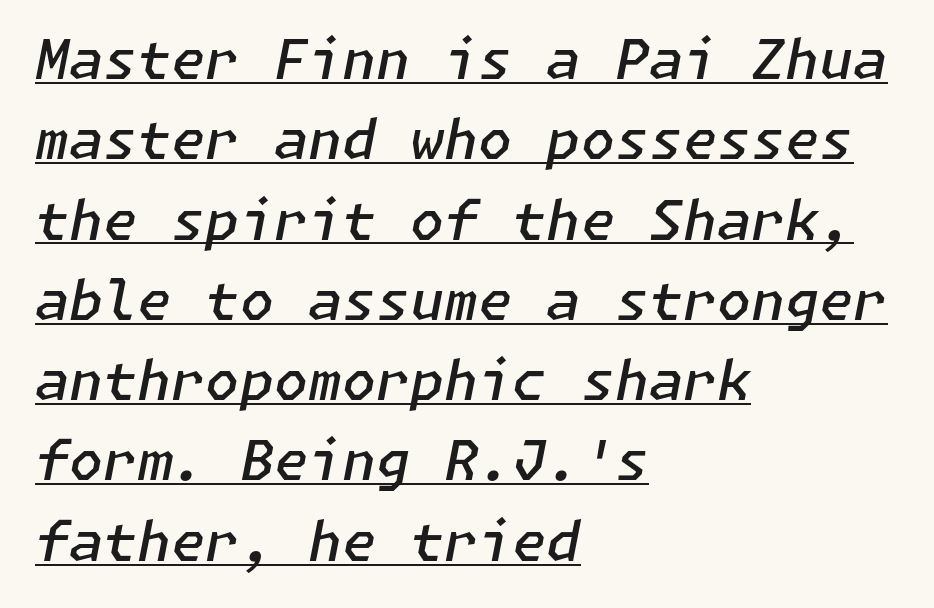
Q: Is the text bold? A: Semi-bold.
Q: Is the text italic (slanted)? A: Yes, it leans right by about 11 degrees.
Q: Is the text underlined? A: Yes.
Q: How is the paragraph aligned? A: Left-aligned.
Q: Is the spacing between letters normal or unusually wide? A: Normal.
Q: Is the spacing between lines tight, normal or loose? A: Normal.
Q: Width (condensed, normal, or wide)? A: Normal.
Q: Stroke contrast? A: Low.
Q: x-height? A: Medium.
